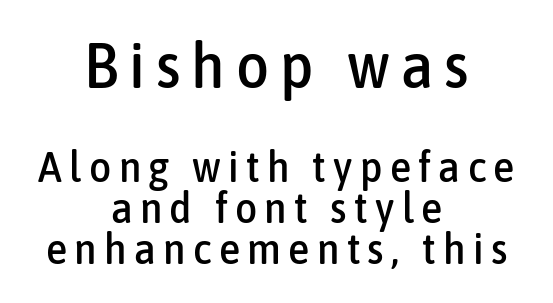
{"serif": "no", "italic": "no", "width": "condensed", "stroke_contrast": "low", "x_height": "medium", "monospaced": "no", "underline": "no", "align": "center", "line_spacing": "tight", "line_spacing_ratio": 0.96, "larger_block": "first", "size_ratio": 1.49, "glyph_px": 64}
